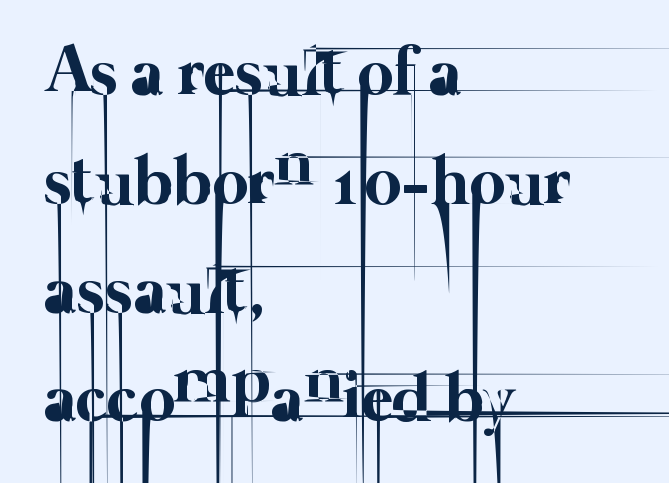
{"bold": "no", "weight": "thin", "width": "normal", "stroke_contrast": "low", "x_height": "medium", "monospaced": "no", "underline": "no", "align": "left", "line_spacing": "normal", "line_spacing_ratio": 1.6, "letter_spacing": "normal", "letter_spacing_em": 0.0, "glyph_px": 68}
